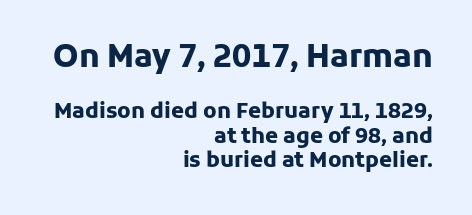
Q: Is the text bold? A: Yes.
Q: Is the text italic (slanted)? A: No, it is upright.
Q: Is the typeface a serif or a sans-serif typeface? A: Sans-serif.
Q: Is the text underlined? A: No.
Q: How is the paragraph aligned? A: Right-aligned.
Q: Is the spacing between letters normal or unusually wide? A: Normal.
Q: Is the spacing between lines tight, normal or loose? A: Tight.
Q: Which block of text is set in a larger size, the first (top) or the second (bottom)? A: The first (top) one.
Q: Width (condensed, normal, or wide)? A: Normal.
Q: Stroke contrast? A: Low.
Q: x-height? A: Medium.
Q: Monospaced? A: No.
